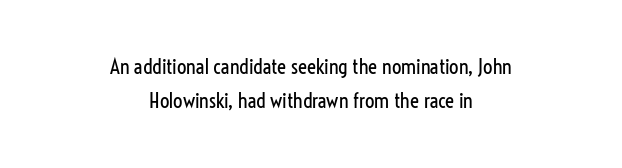
The image shows 21 px text type, upright; set centered, normal line spacing (1.64x), normal letter spacing, not underlined.
